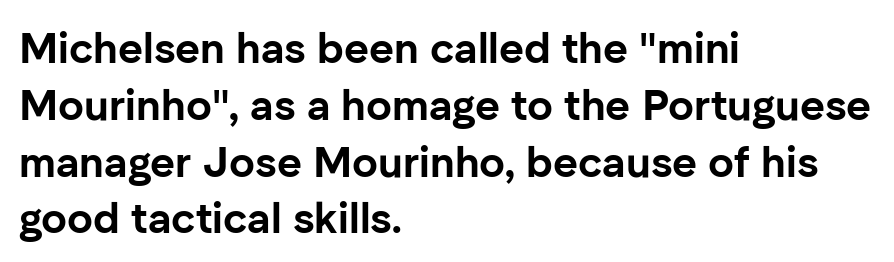
Q: Is the text bold? A: Yes.
Q: Is the text italic (slanted)? A: No, it is upright.
Q: Is the typeface a serif or a sans-serif typeface? A: Sans-serif.
Q: Is the text underlined? A: No.
Q: How is the paragraph aligned? A: Left-aligned.
Q: Is the spacing between letters normal or unusually wide? A: Normal.
Q: Is the spacing between lines tight, normal or loose? A: Normal.
Q: Width (condensed, normal, or wide)? A: Normal.
Q: Stroke contrast? A: Low.
Q: x-height? A: Medium.
Q: Monospaced? A: No.
